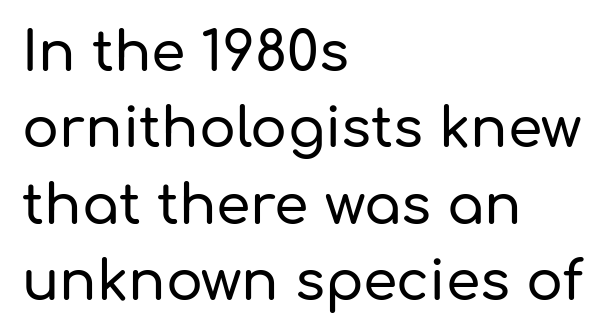
The font's upright variant was chosen for this text. Honestly, the letter spacing is just normal — you wouldn't notice it. No feet cap the strokes, marking this as sans-serif type. Rule under the text: the space is simply empty. Proportional: the letters do not fall into vertical columns. The passage shown stacks its lines at a standard gap.
